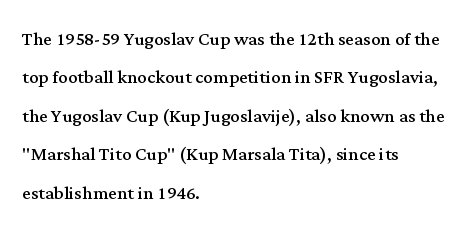
The image shows 24 px text type, upright; set left-aligned, normal line spacing (1.6x), normal letter spacing, not underlined.
